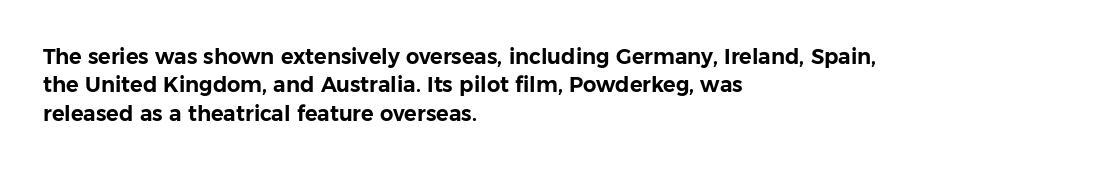
The image shows 21 px text type, upright; set left-aligned, normal line spacing (1.35x), normal letter spacing, not underlined.
